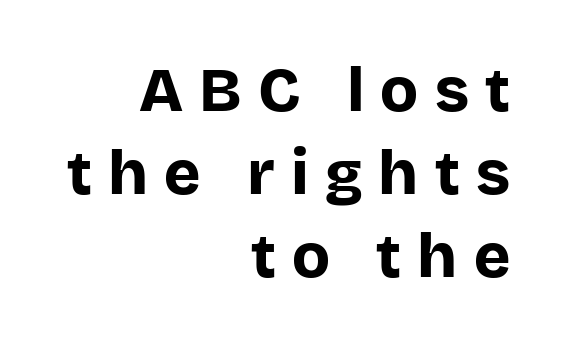
In terms of letterspacing, this is a distinctly airy, spread setting. Glance below the letters and you will spot only blank space. Here the designer chose a conventional face with non-uniform glyph widths. Every stem runs plumb, perpendicular to the baseline. How heavy is the stroke? Heavy — this is a bold.
